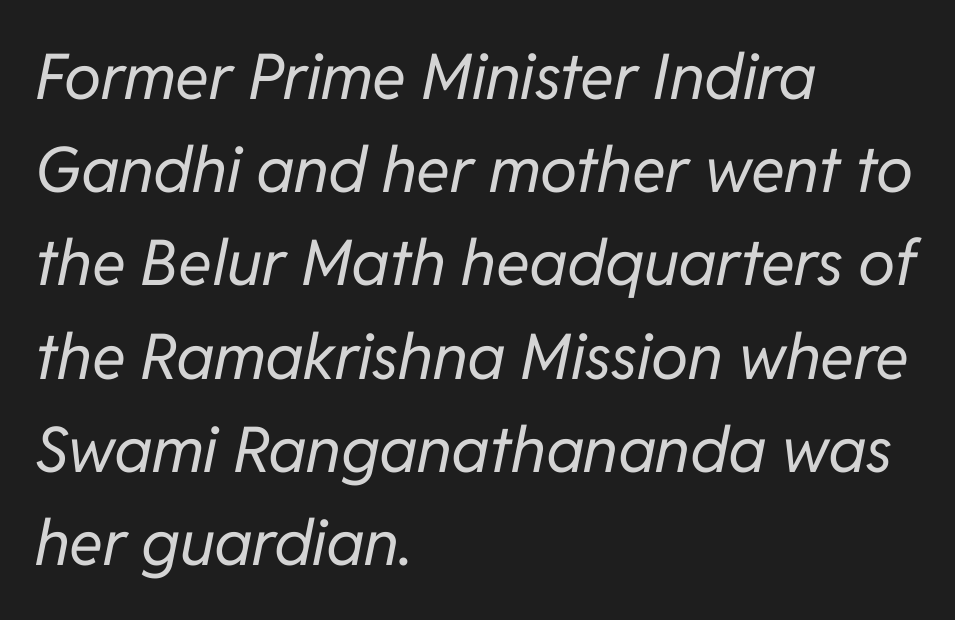
{"italic": "yes", "lean": "right", "slant_degrees": 11, "bold": "no", "weight": "regular", "width": "normal", "stroke_contrast": "low", "x_height": "medium", "monospaced": "no", "underline": "no", "align": "left", "line_spacing": "normal", "line_spacing_ratio": 1.48, "letter_spacing": "normal", "letter_spacing_em": 0.0, "glyph_px": 63}
